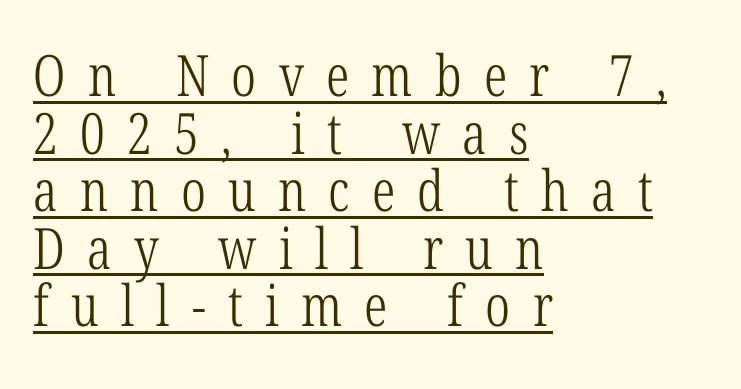
What stands out about the letter spacing? Its width — letters are far apart. Typeset ragged right — the left edge is the straight one. The glyphs are accompanied by a horizontal stroke just below them. The designer went with a serif here, giving each stem small feet.
